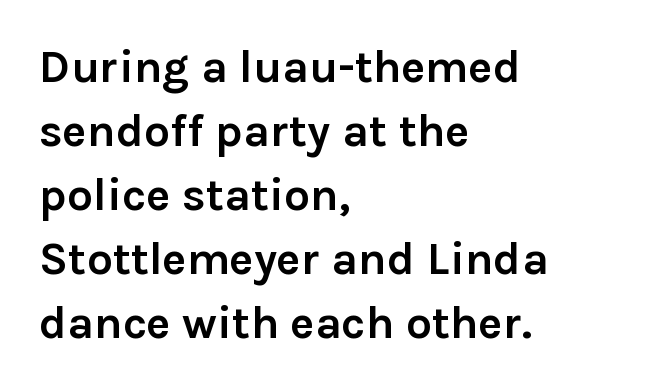
{"serif": "no", "italic": "no", "bold": "yes", "weight": "semibold", "width": "normal", "x_height": "medium", "monospaced": "no", "underline": "no", "align": "left", "line_spacing": "normal", "line_spacing_ratio": 1.39, "letter_spacing": "normal", "letter_spacing_em": 0.0, "glyph_px": 46}
